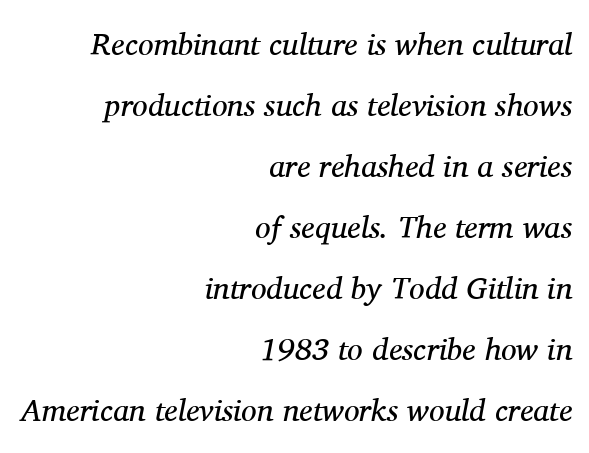
Q: Is the text bold? A: No.
Q: Is the text italic (slanted)? A: Yes, it leans right by about 11 degrees.
Q: Is the typeface a serif or a sans-serif typeface? A: Serif.
Q: Is the text underlined? A: No.
Q: How is the paragraph aligned? A: Right-aligned.
Q: Is the spacing between letters normal or unusually wide? A: Normal.
Q: Is the spacing between lines tight, normal or loose? A: Loose.
Q: Width (condensed, normal, or wide)? A: Normal.
Q: Stroke contrast? A: Medium.
Q: x-height? A: Medium.
Q: Monospaced? A: No.
